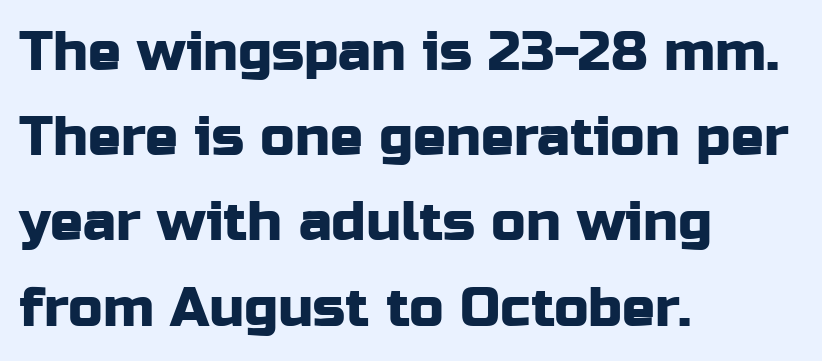
Do the characters align in a grid? No, the font is proportional. Style check: upright. Reading down the block, your eye returns to a fixed left position each line. Anything drawn beneath the words? Only blank space. This sample uses a sans-serif face.
